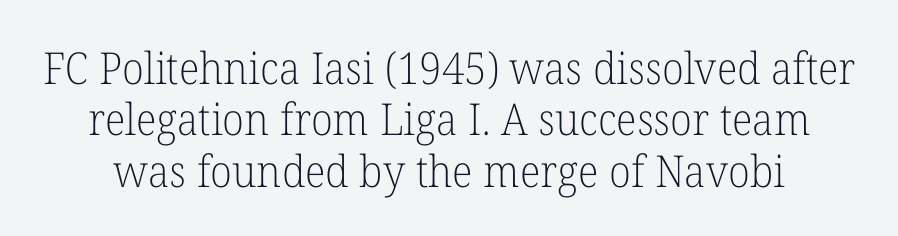
The image shows 44 px light serif type, upright; set line spacing 1.17x, normal letter spacing, not underlined; low stroke contrast and a medium x-height.
